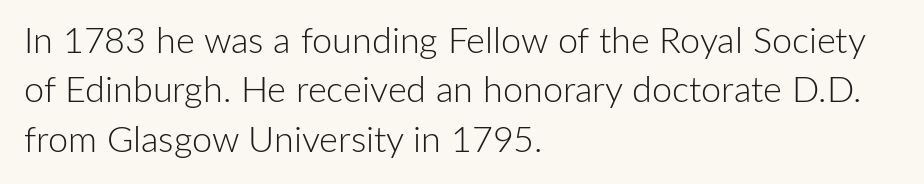
{"serif": "no", "italic": "no", "bold": "no", "weight": "light", "width": "normal", "stroke_contrast": "low", "x_height": "medium", "monospaced": "no", "underline": "no", "align": "left", "line_spacing": "normal", "line_spacing_ratio": 1.37, "letter_spacing": "normal", "letter_spacing_em": 0.0, "glyph_px": 36}
